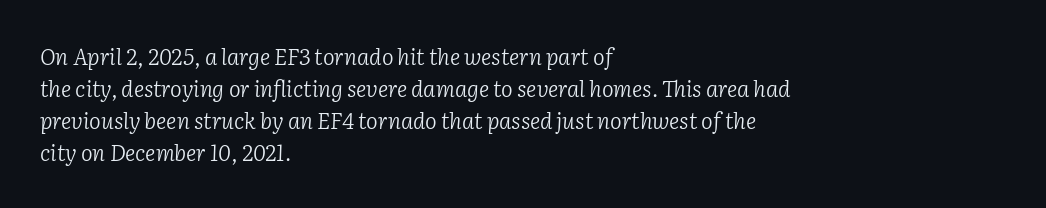
{"italic": "yes", "lean": "right", "slant_degrees": 2, "bold": "no", "underline": "no", "align": "left", "line_spacing": "normal", "line_spacing_ratio": 1.46, "letter_spacing": "normal", "letter_spacing_em": 0.0, "glyph_px": 22}
